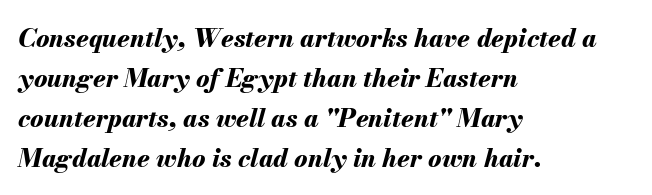
{"italic": "yes", "lean": "right", "slant_degrees": 13, "bold": "yes", "underline": "no", "align": "left", "line_spacing": "normal", "line_spacing_ratio": 1.6, "letter_spacing": "normal", "letter_spacing_em": 0.0, "glyph_px": 25}
